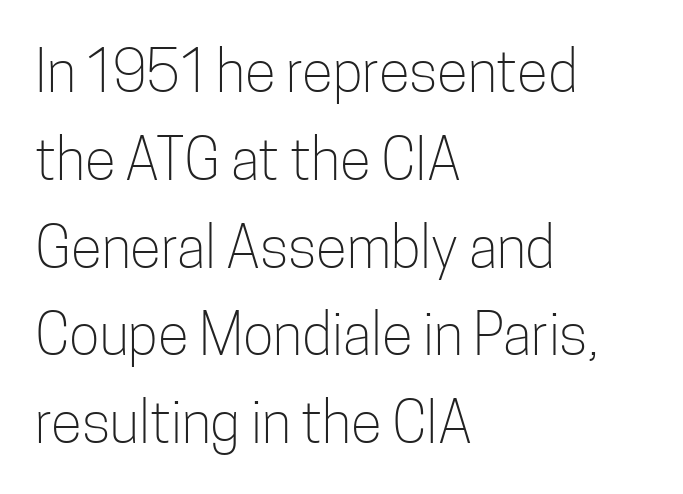
{"serif": "no", "italic": "no", "bold": "no", "weight": "light", "width": "condensed", "stroke_contrast": "low", "x_height": "medium", "monospaced": "no", "underline": "no", "align": "left", "line_spacing": "normal", "line_spacing_ratio": 1.54, "letter_spacing": "normal", "letter_spacing_em": 0.0, "glyph_px": 57}
